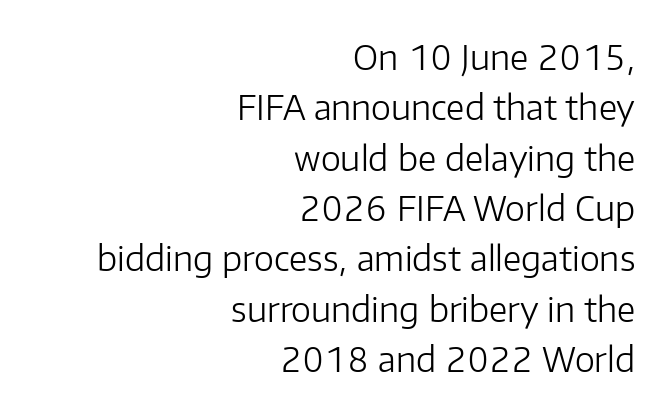
{"serif": "no", "italic": "no", "bold": "no", "weight": "light", "width": "normal", "stroke_contrast": "low", "x_height": "medium", "monospaced": "no", "underline": "no", "align": "right", "line_spacing": "normal", "line_spacing_ratio": 1.48, "letter_spacing": "normal", "letter_spacing_em": 0.0, "glyph_px": 34}
